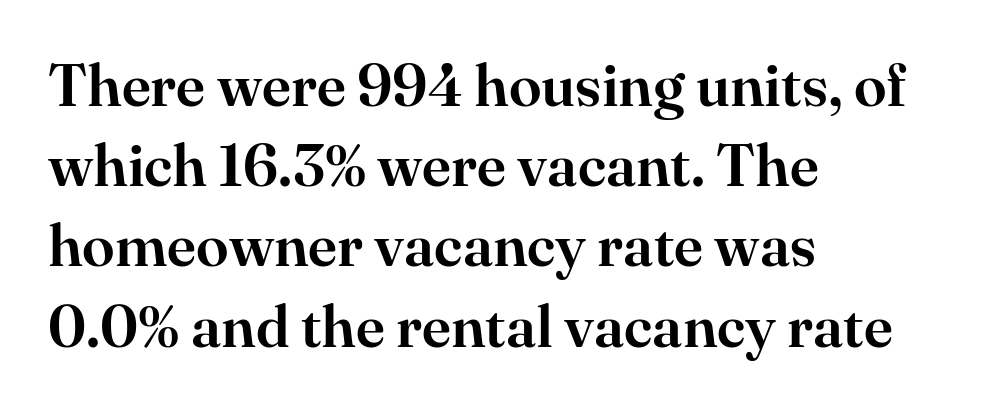
The image shows 59 px serif type, upright; set left-aligned, normal line spacing (1.36x), normal letter spacing, not underlined; high stroke contrast and a small x-height.
